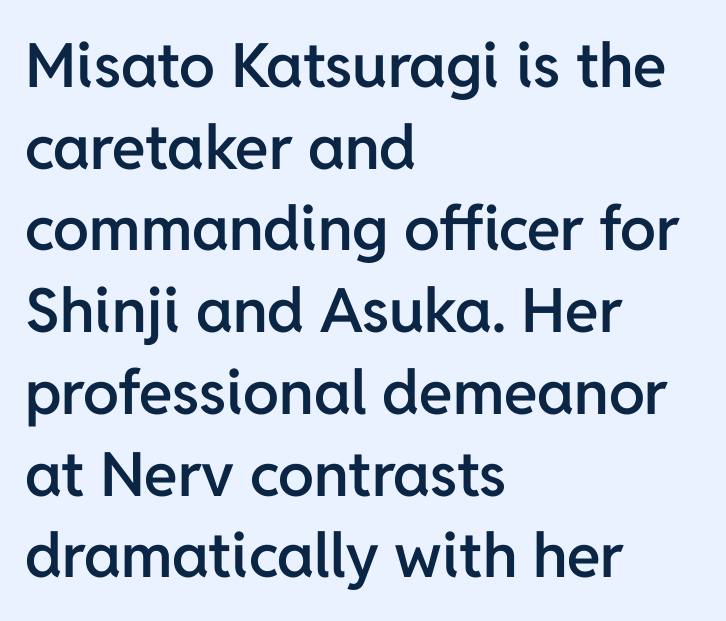
This rendering features lettering with no underline. Does the type have serifs? No, each stem ends abruptly. Do the characters align in a grid? No, the font is proportional. Posture: vertical.
